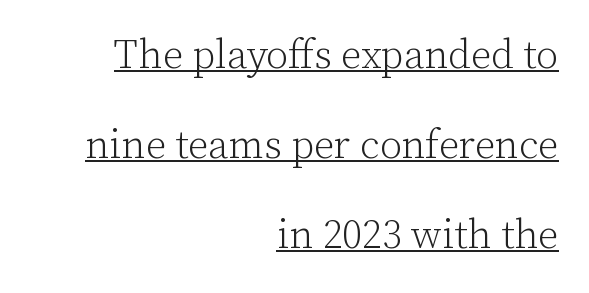
The image shows 40 px light serif type, upright; set right-aligned, loose line spacing (2.25x), normal letter spacing, underlined; low stroke contrast and a medium x-height.
